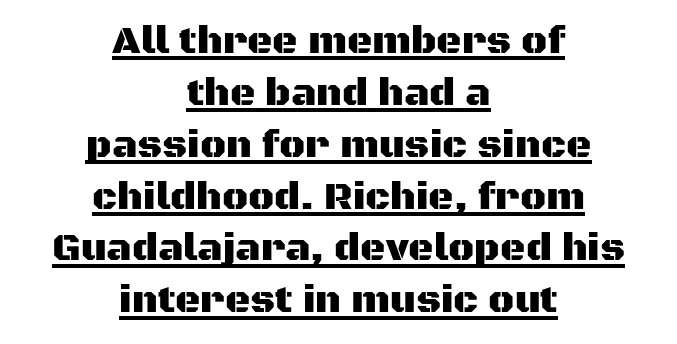
Q: Is the text italic (slanted)? A: No, it is upright.
Q: Is the typeface a serif or a sans-serif typeface? A: Sans-serif.
Q: Is the text underlined? A: Yes.
Q: How is the paragraph aligned? A: Centered.
Q: Is the spacing between letters normal or unusually wide? A: Normal.
Q: Is the spacing between lines tight, normal or loose? A: Normal.
Q: Width (condensed, normal, or wide)? A: Normal.
Q: Stroke contrast? A: Medium.
Q: x-height? A: Large.
Q: Monospaced? A: No.
